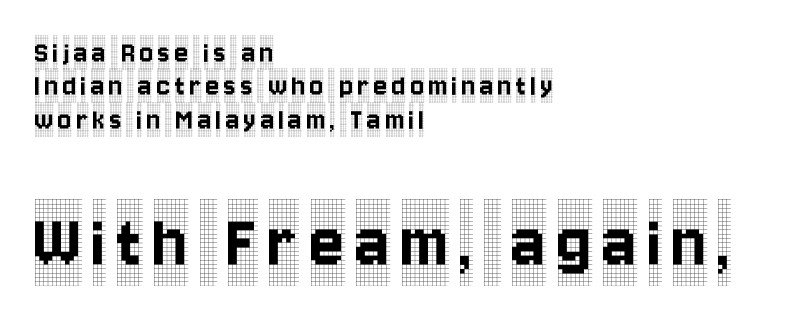
Q: Is the text italic (slanted)? A: No, it is upright.
Q: Is the typeface a serif or a sans-serif typeface? A: Serif.
Q: Is the text underlined? A: No.
Q: How is the paragraph aligned? A: Left-aligned.
Q: Is the spacing between lines tight, normal or loose? A: Tight.
Q: Which block of text is set in a larger size, the first (top) or the second (bottom)? A: The second (bottom) one.
Q: Width (condensed, normal, or wide)? A: Condensed.
Q: x-height? A: Large.
Q: Monospaced? A: No.
